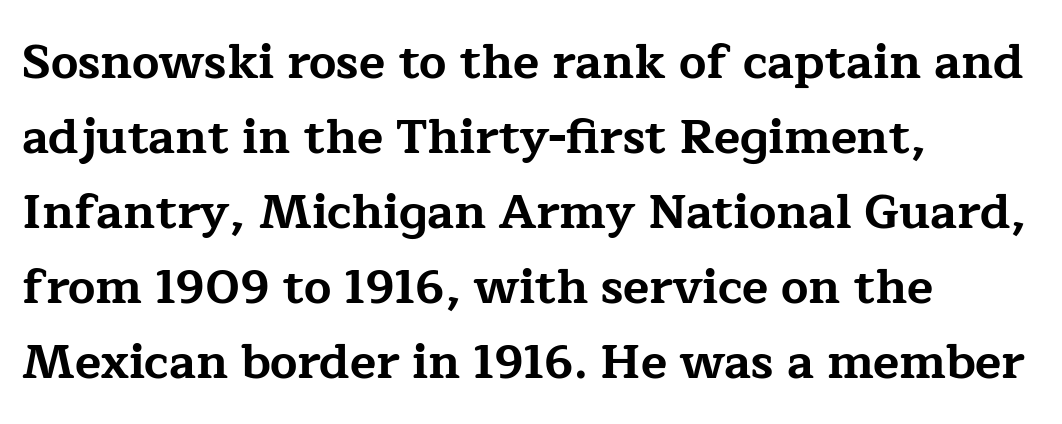
Compared with an ordinary text face, these strokes are far heavier — a full bold. Normally led — the rows are evenly, conventionally spaced. In terms of letterform style, serifs are clearly present. The typography opts for an upright posture over an oblique one. Observe the ordinary spacing: letters are neighbours, not strangers.
